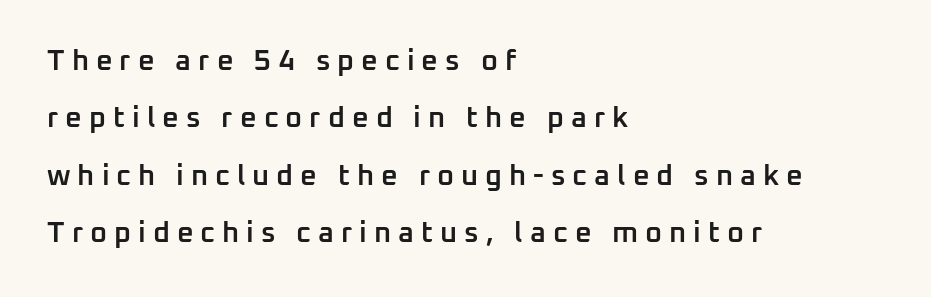
If you drew a line through each stem, it would be perfectly vertical. The typesetter chose a ragged-right arrangement here. Notice the strokes are somewhat thickened but not fully heavy: this is a semibold. Underline: absent. Examine the stroke ends and you'll find no serifs. The rendering uses natural spacing where letterforms have individual widths.
